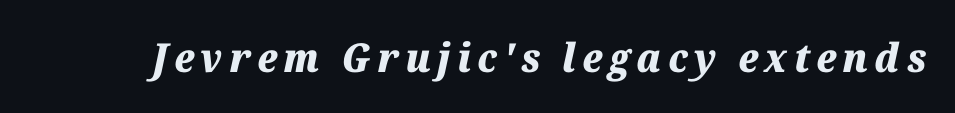
Q: Is the text bold? A: Yes.
Q: Is the text italic (slanted)? A: Yes, it leans right by about 12 degrees.
Q: Is the text underlined? A: No.
Q: Width (condensed, normal, or wide)? A: Normal.
Q: Stroke contrast? A: Medium.
Q: x-height? A: Medium.
Q: Monospaced? A: No.
